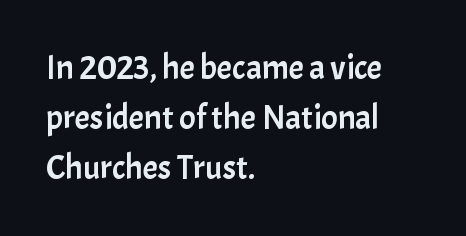
Q: Is the text italic (slanted)? A: No, it is upright.
Q: Is the typeface a serif or a sans-serif typeface? A: Sans-serif.
Q: Is the text underlined? A: No.
Q: How is the paragraph aligned? A: Left-aligned.
Q: Is the spacing between letters normal or unusually wide? A: Normal.
Q: Is the spacing between lines tight, normal or loose? A: Normal.
Q: Width (condensed, normal, or wide)? A: Normal.
Q: Stroke contrast? A: Low.
Q: x-height? A: Medium.
Q: Monospaced? A: No.
